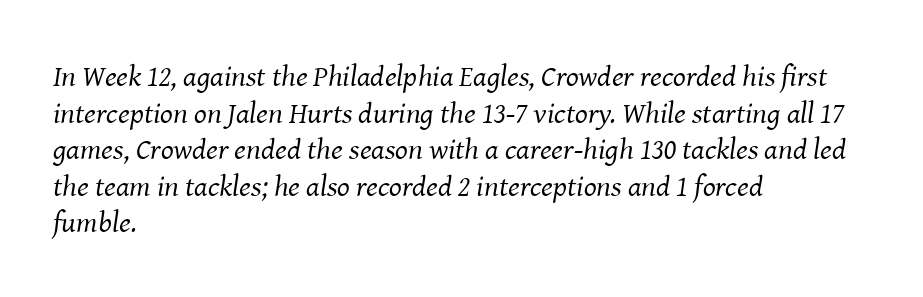
The image shows 30 px regular-weight serif type, italic (leaning right); set left-aligned, line spacing 1.22x, normal letter spacing, not underlined; medium stroke contrast and a medium x-height.
